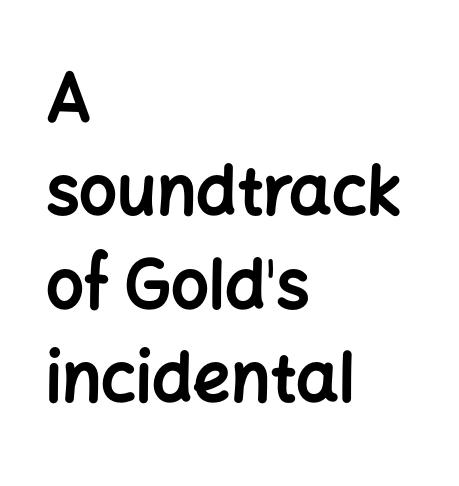
{"serif": "no", "italic": "no", "bold": "yes", "weight": "bold", "width": "normal", "stroke_contrast": "low", "x_height": "medium", "monospaced": "no", "underline": "no", "align": "left", "line_spacing": "normal", "line_spacing_ratio": 1.4, "letter_spacing": "normal", "letter_spacing_em": 0.0, "glyph_px": 67}
